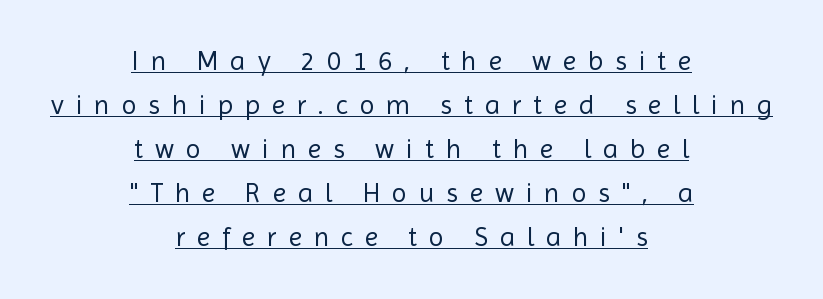
Stems here are at most as thick as an everyday book face. Compared with a flush-left layout, this one balances lines on the center instead. Baseline-to-baseline distance is the conventional proportion of letter height. Underlining? Definitely there.
